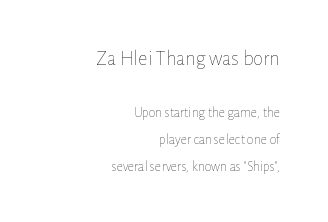
The image shows 21 px text type, upright; set right-aligned, loose line spacing (1.92x), normal letter spacing, not underlined; the first (top) block is 1.5x larger.
